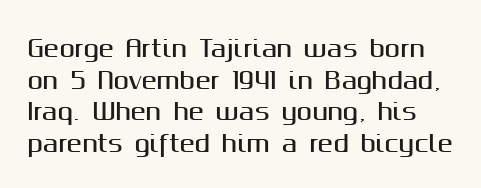
{"italic": "no", "underline": "no", "line_spacing": "normal", "line_spacing_ratio": 1.37, "letter_spacing": "normal", "letter_spacing_em": 0.0, "glyph_px": 23}
